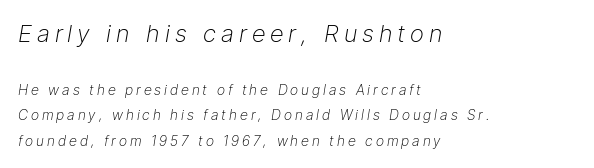
Reading down the block, your eye returns to a fixed left position each line. Stems and bowls with no extra thickness — not bold. Honestly, the letter spacing is so wide it's the main thing you notice. The more generous point size was reserved for the upper chunk. Glance below the letters and you will spot only blank space.
